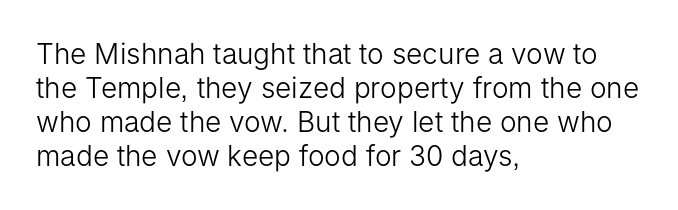
{"serif": "no", "italic": "no", "bold": "no", "weight": "light", "width": "normal", "stroke_contrast": "low", "x_height": "medium", "monospaced": "no", "underline": "no", "align": "left", "line_spacing_ratio": 1.22, "letter_spacing": "normal", "letter_spacing_em": 0.0, "glyph_px": 28}
